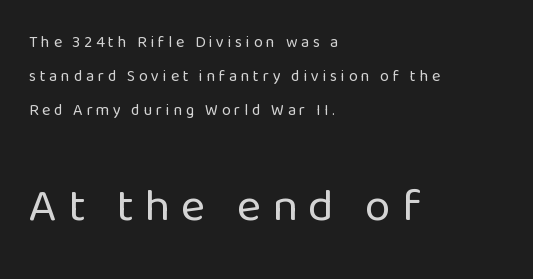
The image shows 47 px regular-weight sans-serif type, upright; set left-aligned, loose line spacing (2.13x), unusually wide letter spacing (+0.23 em), not underlined; the second (bottom) block is 2.94x larger; low stroke contrast and a medium x-height.
